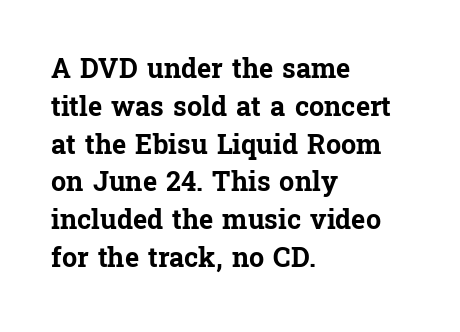
{"italic": "no", "bold": "yes", "underline": "no", "align": "left", "line_spacing": "normal", "line_spacing_ratio": 1.4, "letter_spacing": "normal", "letter_spacing_em": 0.0, "glyph_px": 27}
